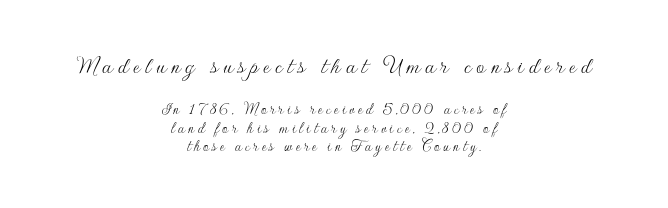
{"bold": "no", "underline": "no", "align": "center", "line_spacing": "tight", "line_spacing_ratio": 1.09, "larger_block": "first", "size_ratio": 1.53, "glyph_px": 26}
